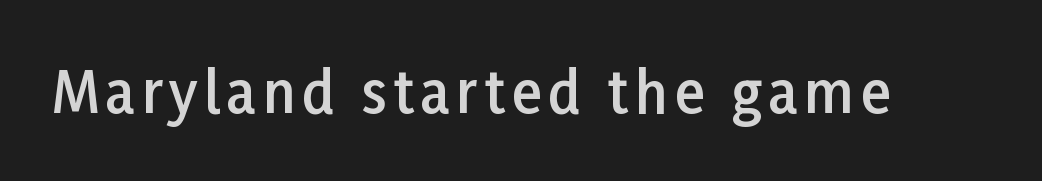
The image shows 56 px semibold sans-serif type, upright; set not underlined; low stroke contrast and a medium x-height.
